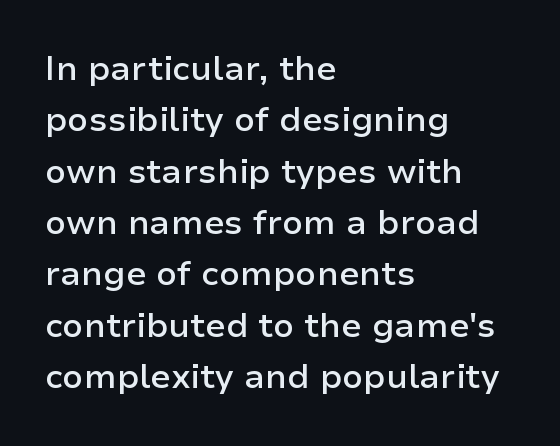
Q: Is the text bold? A: Semi-bold.
Q: Is the text italic (slanted)? A: No, it is upright.
Q: Is the typeface a serif or a sans-serif typeface? A: Sans-serif.
Q: Is the text underlined? A: No.
Q: How is the paragraph aligned? A: Left-aligned.
Q: Is the spacing between letters normal or unusually wide? A: Normal.
Q: Is the spacing between lines tight, normal or loose? A: Normal.
Q: Width (condensed, normal, or wide)? A: Normal.
Q: Stroke contrast? A: Low.
Q: x-height? A: Medium.
Q: Monospaced? A: No.
